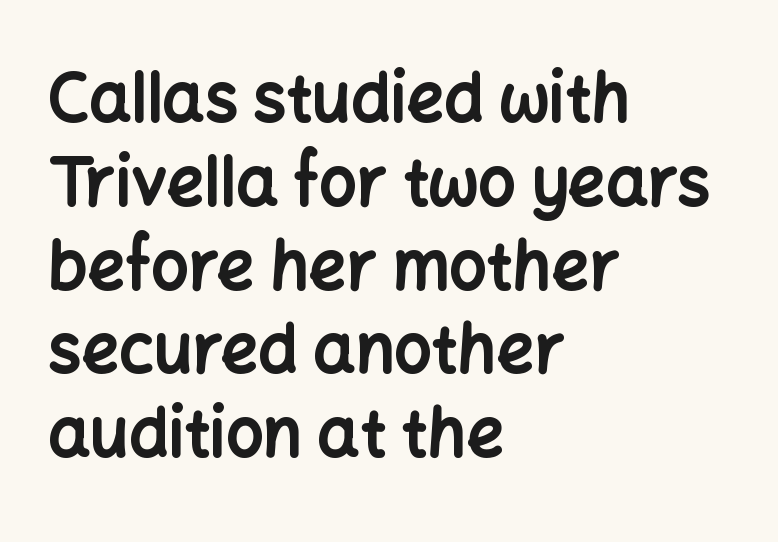
{"serif": "no", "italic": "no", "bold": "yes", "weight": "bold", "width": "normal", "stroke_contrast": "low", "x_height": "medium", "monospaced": "no", "underline": "no", "align": "left", "line_spacing": "normal", "line_spacing_ratio": 1.27, "letter_spacing": "normal", "letter_spacing_em": 0.0, "glyph_px": 66}
